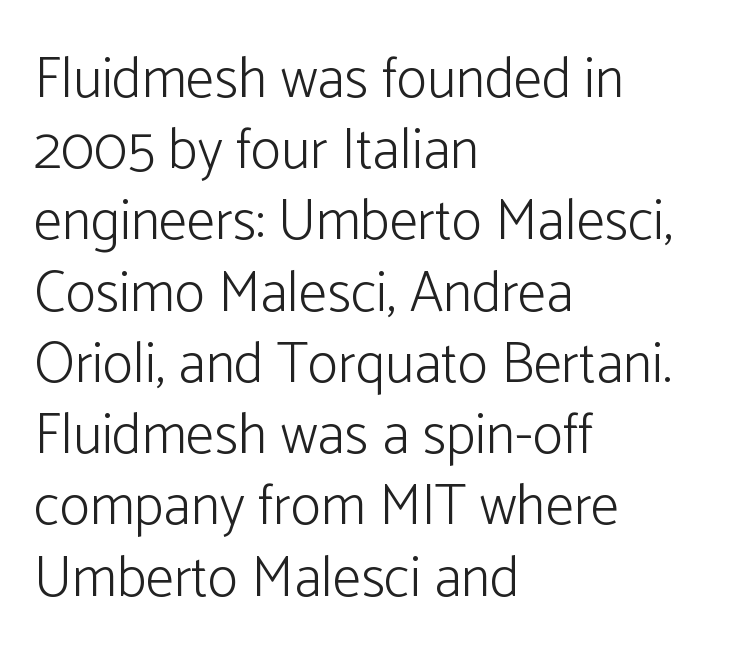
{"serif": "no", "italic": "no", "bold": "no", "weight": "light", "width": "normal", "stroke_contrast": "low", "x_height": "medium", "monospaced": "no", "underline": "no", "align": "left", "line_spacing": "normal", "line_spacing_ratio": 1.25, "letter_spacing": "normal", "letter_spacing_em": 0.0, "glyph_px": 57}
